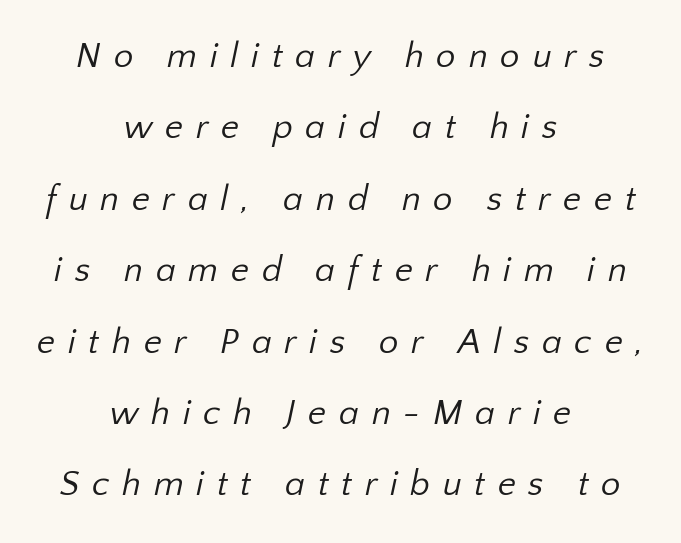
{"serif": "no", "bold": "no", "weight": "regular", "width": "normal", "stroke_contrast": "low", "x_height": "medium", "monospaced": "no", "underline": "no", "align": "center", "line_spacing": "loose", "line_spacing_ratio": 2.04, "letter_spacing": "wide", "letter_spacing_em": 0.36, "glyph_px": 35}
